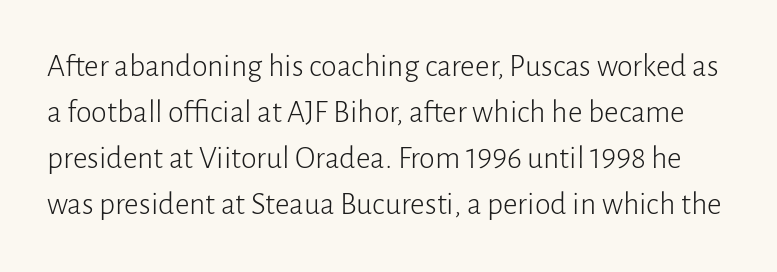
{"serif": "no", "italic": "no", "bold": "no", "weight": "light", "width": "normal", "stroke_contrast": "low", "x_height": "medium", "monospaced": "no", "underline": "no", "line_spacing": "normal", "line_spacing_ratio": 1.44, "letter_spacing": "normal", "letter_spacing_em": 0.0, "glyph_px": 32}
